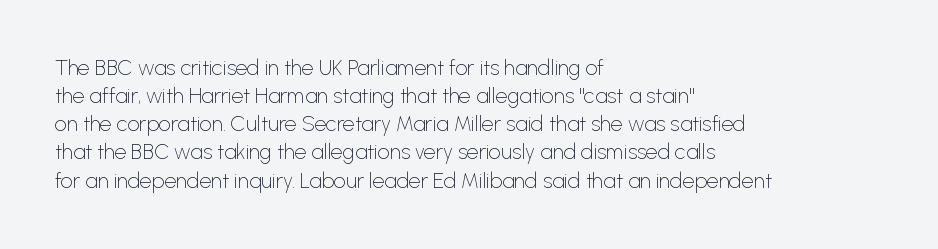
{"italic": "no", "bold": "no", "underline": "no", "align": "left", "line_spacing": "normal", "line_spacing_ratio": 1.34, "letter_spacing": "normal", "letter_spacing_em": 0.0, "glyph_px": 21}
